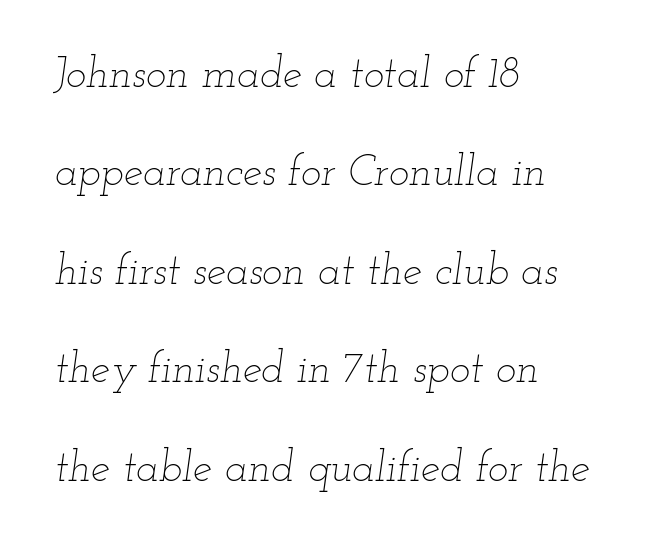
The image shows 43 px thin, wide type, italic (leaning right); set left-aligned, loose line spacing (2.29x), normal letter spacing, not underlined; low stroke contrast and a small x-height.
